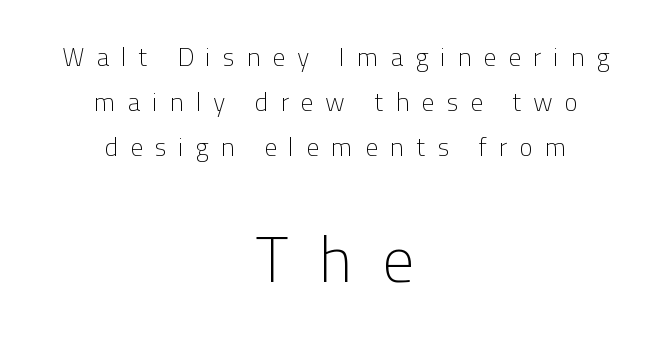
{"serif": "no", "italic": "no", "bold": "no", "weight": "light", "width": "normal", "stroke_contrast": "low", "x_height": "medium", "monospaced": "no", "underline": "no", "align": "center", "line_spacing_ratio": 1.73, "letter_spacing": "wide", "letter_spacing_em": 0.44, "larger_block": "second", "size_ratio": 2.5, "glyph_px": 65}
